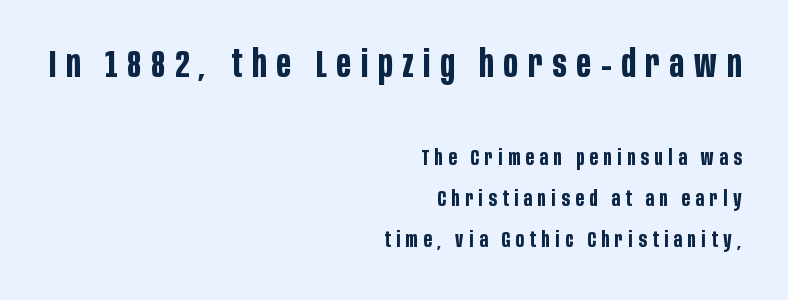
Caption: upper text group enlarged, lower text group reduced. Notice how thick the strokes are: this is what a full bold looks like. The words here are not underlined. You can tell from the bare stems that sans-serif type was used. Leftover space on each line is placed entirely before the opening word.
